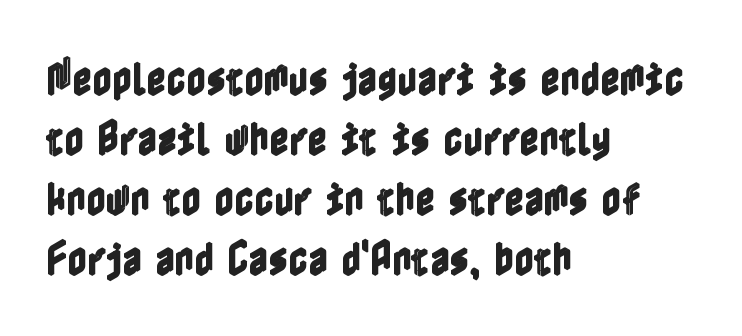
Q: Is the text italic (slanted)? A: No, it is upright.
Q: Is the text underlined? A: No.
Q: How is the paragraph aligned? A: Left-aligned.
Q: Is the spacing between letters normal or unusually wide? A: Normal.
Q: Is the spacing between lines tight, normal or loose? A: Normal.
Q: Width (condensed, normal, or wide)? A: Condensed.
Q: x-height? A: Medium.
